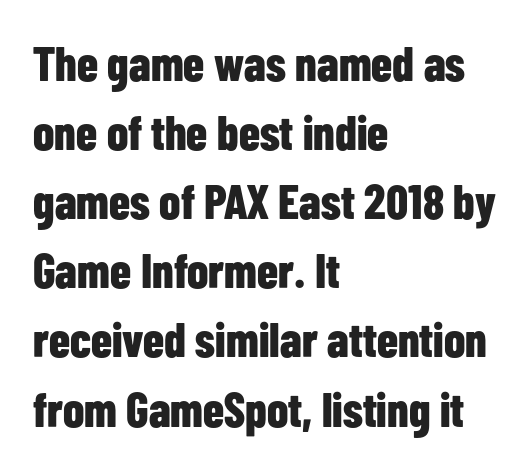
The image shows 48 px bold, condensed sans-serif type, upright; set left-aligned, normal line spacing (1.44x), normal letter spacing, not underlined; low stroke contrast and a medium x-height.
